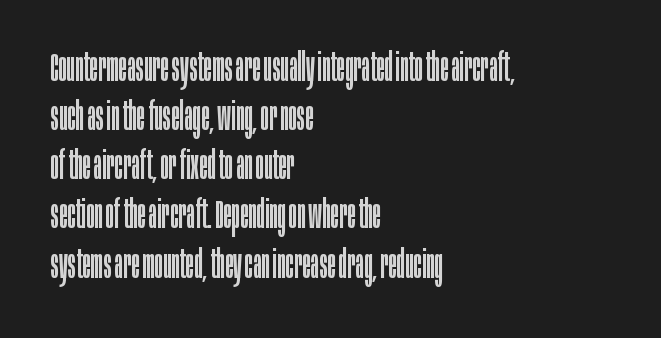
The image shows 39 px regular-weight, condensed sans-serif type, upright; set left-aligned, normal line spacing (1.26x), normal letter spacing, not underlined; low stroke contrast and a large x-height.
